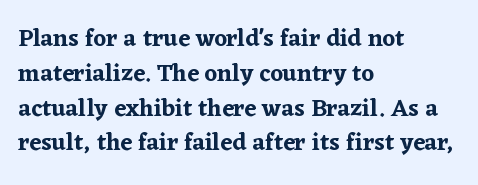
{"italic": "no", "underline": "no", "align": "left", "line_spacing": "normal", "line_spacing_ratio": 1.45, "letter_spacing": "normal", "letter_spacing_em": 0.0, "glyph_px": 24}
